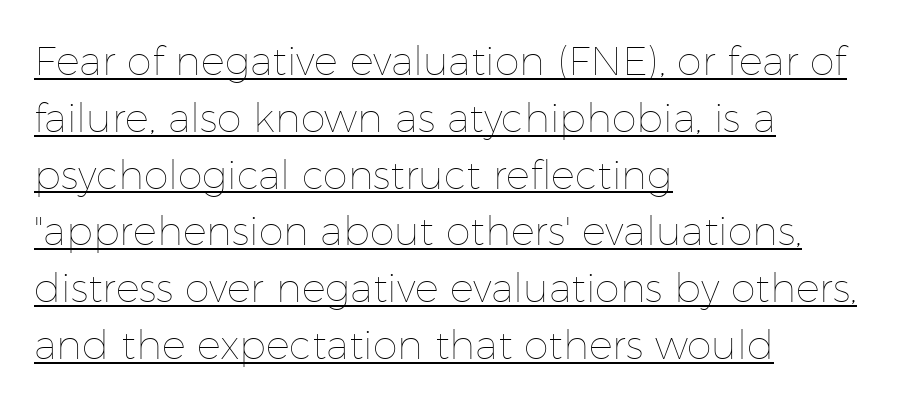
Q: Is the text bold? A: No.
Q: Is the text italic (slanted)? A: No, it is upright.
Q: Is the text underlined? A: Yes.
Q: How is the paragraph aligned? A: Left-aligned.
Q: Is the spacing between letters normal or unusually wide? A: Normal.
Q: Is the spacing between lines tight, normal or loose? A: Normal.
Q: Width (condensed, normal, or wide)? A: Normal.
Q: Stroke contrast? A: Low.
Q: x-height? A: Medium.
Q: Monospaced? A: No.
